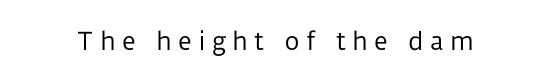
Q: Is the text bold? A: No.
Q: Is the text italic (slanted)? A: No, it is upright.
Q: Is the text underlined? A: No.
Q: Is the spacing between letters normal or unusually wide? A: Unusually wide.
